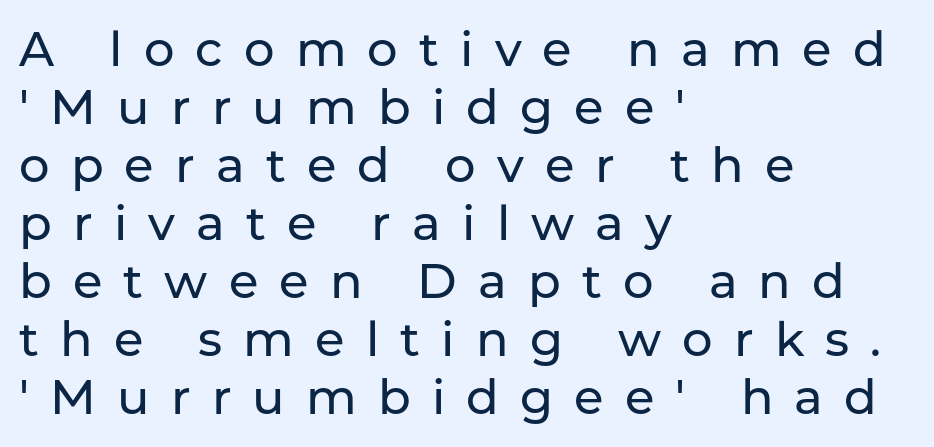
Q: Is the text italic (slanted)? A: No, it is upright.
Q: Is the typeface a serif or a sans-serif typeface? A: Sans-serif.
Q: Is the text underlined? A: No.
Q: How is the paragraph aligned? A: Left-aligned.
Q: Is the spacing between letters normal or unusually wide? A: Unusually wide.
Q: Width (condensed, normal, or wide)? A: Normal.
Q: Stroke contrast? A: Low.
Q: x-height? A: Medium.
Q: Monospaced? A: No.
